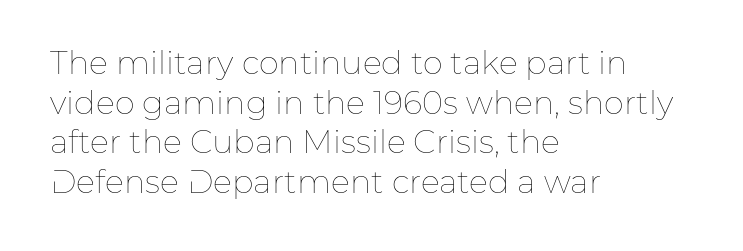
The image shows 32 px thin type, upright; set left-aligned, line spacing 1.24x, normal letter spacing, not underlined; low stroke contrast and a medium x-height.
